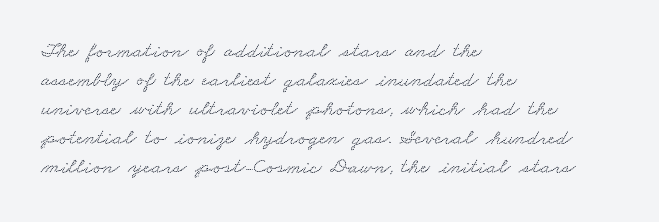
{"underline": "no", "align": "left", "line_spacing": "normal", "line_spacing_ratio": 1.32, "letter_spacing": "normal", "letter_spacing_em": 0.0, "glyph_px": 22}
